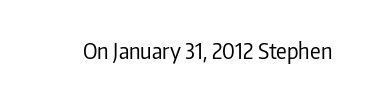
Q: Is the text bold? A: No.
Q: Is the text italic (slanted)? A: No, it is upright.
Q: Is the text underlined? A: No.
Q: Is the spacing between letters normal or unusually wide? A: Normal.
